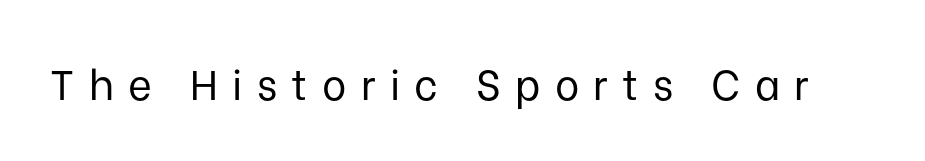
The image shows 41 px regular-weight sans-serif type, upright; set unusually wide letter spacing (+0.35 em), not underlined; low stroke contrast and a medium x-height.
